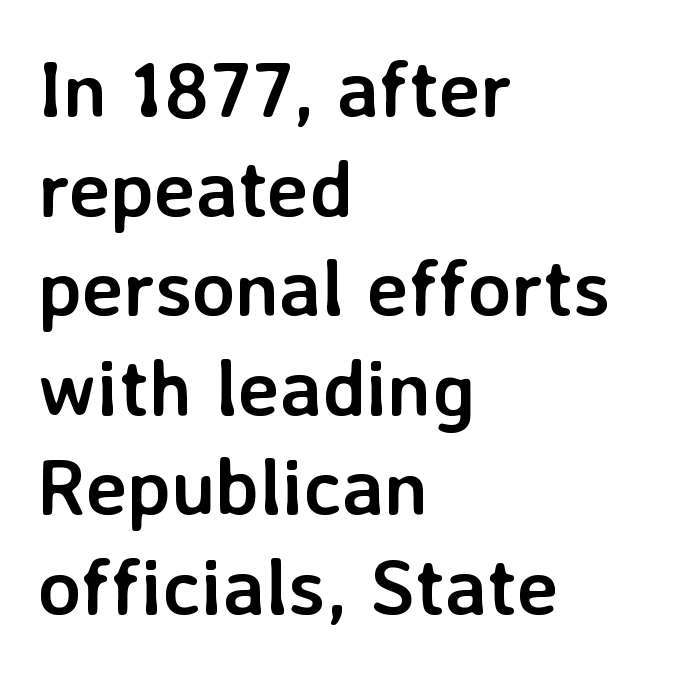
{"serif": "no", "italic": "no", "bold": "yes", "weight": "semibold", "width": "normal", "stroke_contrast": "low", "x_height": "medium", "monospaced": "no", "underline": "no", "align": "left", "line_spacing": "normal", "line_spacing_ratio": 1.26, "letter_spacing": "normal", "letter_spacing_em": 0.0, "glyph_px": 79}
